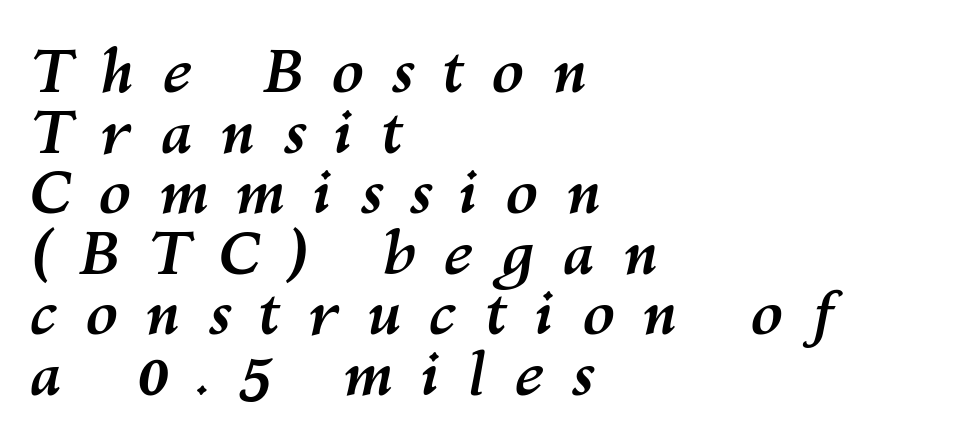
The image shows 60 px semibold type, italic (leaning right); set left-aligned, tight line spacing (1.01x), unusually wide letter spacing (+0.45 em), not underlined; medium stroke contrast and a medium x-height.
